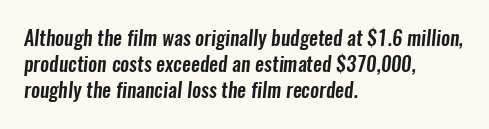
Interline gaps are of average width in this sample. Students, note that the glyphs here touch the page at normal intervals. The lines are quadded left. A clean baseline with only descenders dipping below it.
